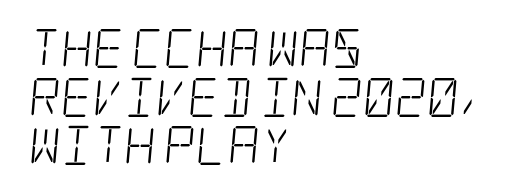
{"serif": "yes", "bold": "no", "weight": "light", "width": "condensed", "stroke_contrast": "low", "x_height": "large", "underline": "no", "align": "left", "line_spacing": "normal", "line_spacing_ratio": 1.25, "letter_spacing": "normal", "letter_spacing_em": 0.0, "glyph_px": 39}
